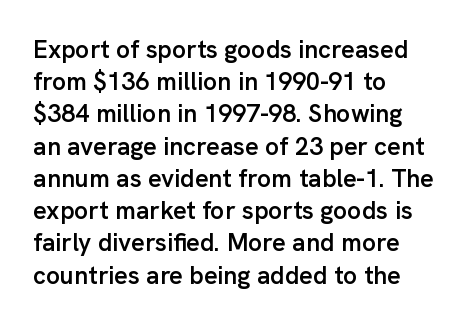
The image shows 25 px text type, upright; set left-aligned, normal line spacing (1.29x), normal letter spacing, not underlined.
